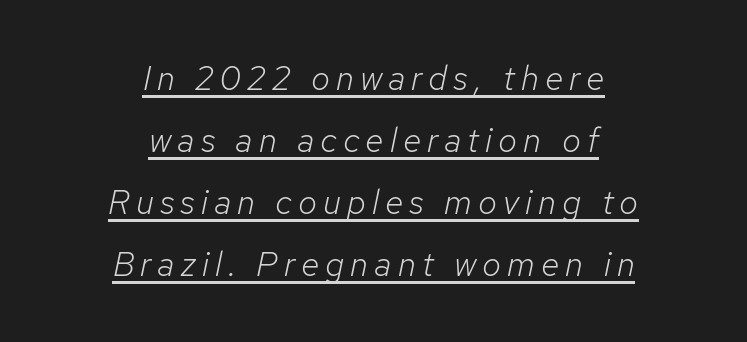
The image shows 34 px light type, italic (leaning right); set centered, line spacing 1.82x, underlined; low stroke contrast and a medium x-height.
